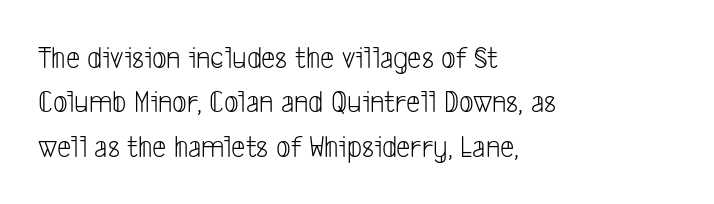
The image shows 32 px light, condensed sans-serif type; set left-aligned, normal line spacing (1.39x), normal letter spacing, not underlined; low stroke contrast and a medium x-height.
